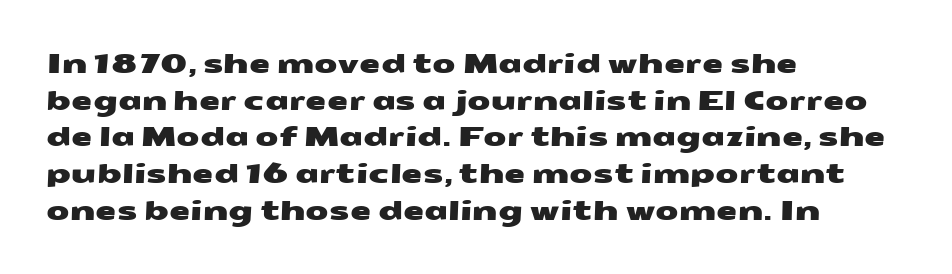
The image shows 27 px text type; set left-aligned, normal line spacing (1.36x), normal letter spacing, not underlined.
